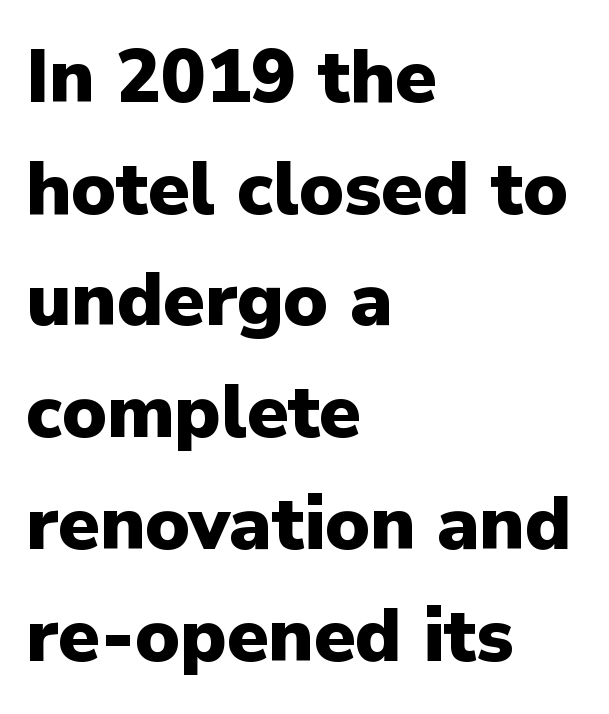
Q: Is the text bold? A: Yes.
Q: Is the text italic (slanted)? A: No, it is upright.
Q: Is the typeface a serif or a sans-serif typeface? A: Sans-serif.
Q: Is the text underlined? A: No.
Q: How is the paragraph aligned? A: Left-aligned.
Q: Is the spacing between letters normal or unusually wide? A: Normal.
Q: Is the spacing between lines tight, normal or loose? A: Normal.
Q: Width (condensed, normal, or wide)? A: Normal.
Q: Stroke contrast? A: Low.
Q: x-height? A: Medium.
Q: Monospaced? A: No.
